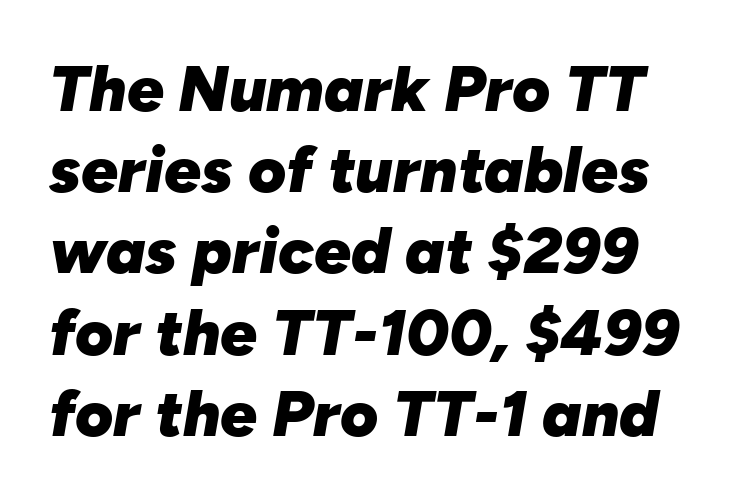
The image shows 65 px heavy type, italic (leaning right); set normal line spacing (1.25x), normal letter spacing, not underlined; low stroke contrast and a medium x-height.
